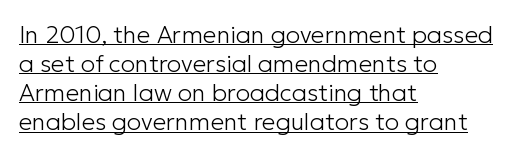
The image shows 24 px text type, upright; set left-aligned, line spacing 1.21x, normal letter spacing, underlined.
